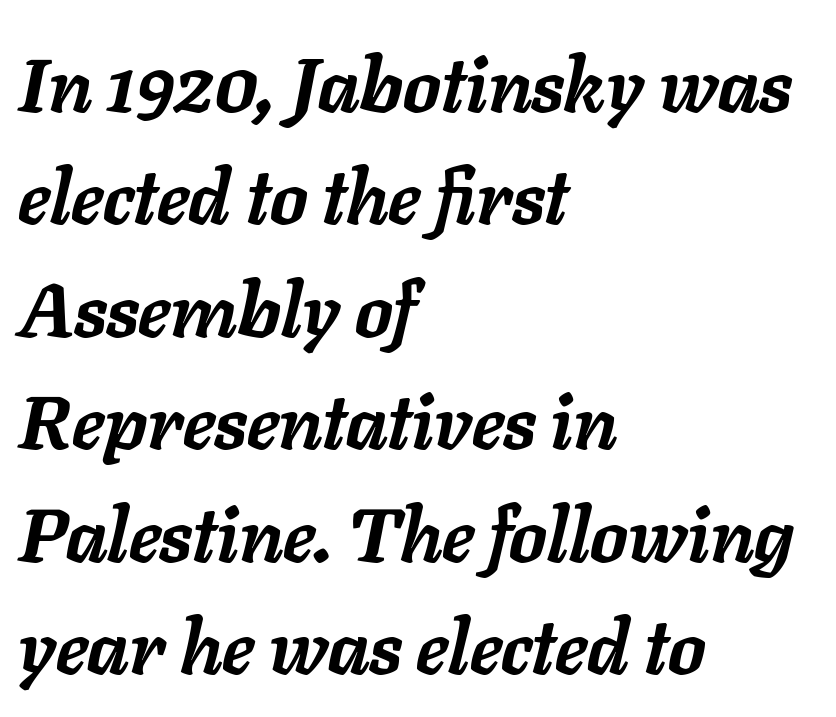
{"italic": "yes", "lean": "right", "slant_degrees": 11, "bold": "yes", "weight": "semibold", "width": "normal", "stroke_contrast": "low", "x_height": "medium", "monospaced": "no", "underline": "no", "align": "left", "line_spacing": "normal", "line_spacing_ratio": 1.5, "letter_spacing": "normal", "letter_spacing_em": 0.0, "glyph_px": 75}
